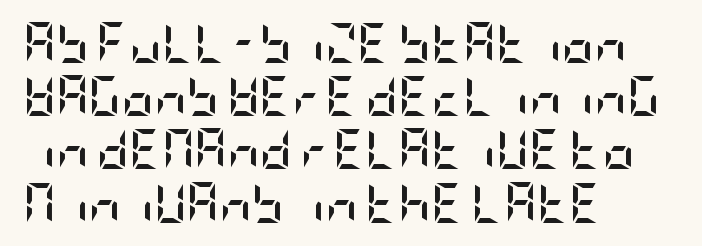
Classification — sans serif. The line-height multiplier appears to be the usual default. Beneath every word, the page is bare. Does extra space separate the letters? No, they use regular spacing. The passage is arranged the way most books set body copy — flush left.
